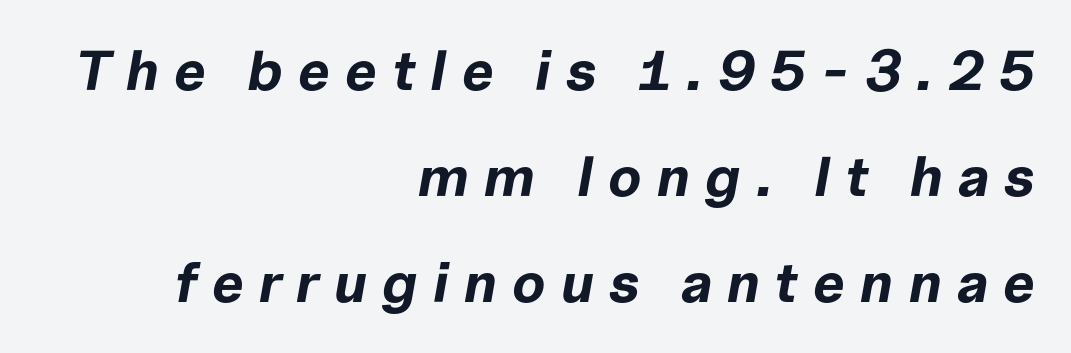
The passage shown has open, widely tracked lettering throughout. Does the copy run flush right? Yes — the right margin is perfectly even. Tall strokes in this sample are angled rather than plumb. This rendering features lettering with no underline. Each letter keeps its own natural width here, so spacing adapts to shape. Its strokes are broad and dark, the hallmark of bold type.
